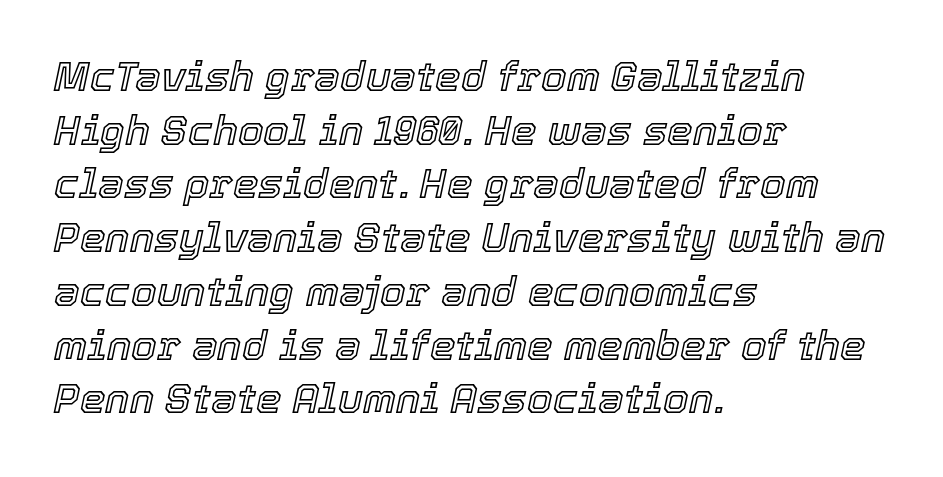
The image shows 41 px text type, italic (leaning right); set left-aligned, normal line spacing (1.31x), normal letter spacing, not underlined; a medium x-height.
